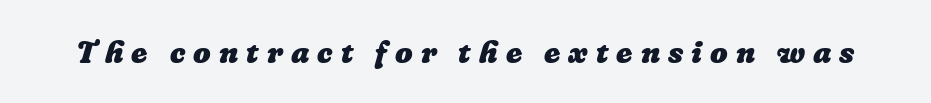
{"bold": "yes", "weight": "heavy", "width": "normal", "stroke_contrast": "low", "x_height": "medium", "monospaced": "no", "underline": "no", "letter_spacing": "wide", "letter_spacing_em": 0.26, "glyph_px": 31}
